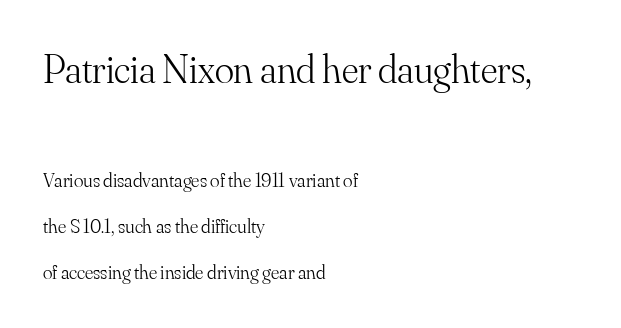
Top chunk: large. Bottom chunk: small. No extra tracking has been applied to these lines. Letterform terminals end in serifs throughout the passage. Summary of vertical rhythm: relaxed, with wide interline spacing. The characters are drawn with everyday or finer stroke widths. Layout note: lines flush left.
